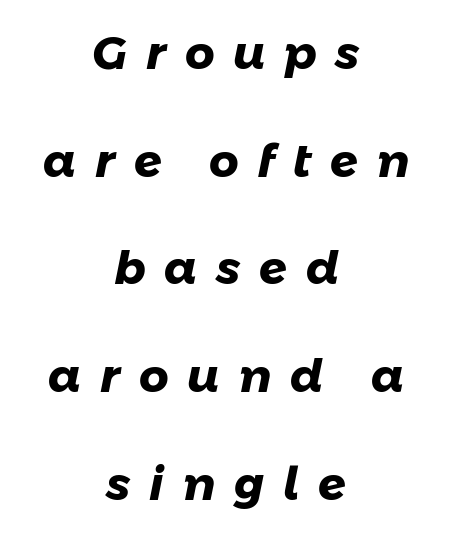
Here the designer chose a conventional face with non-uniform glyph widths. What weight is shown? A full bold with thick strokes. The glyphs in this specimen are sans serif. Descenders hang freely into open space. Line spacing here is loose.
